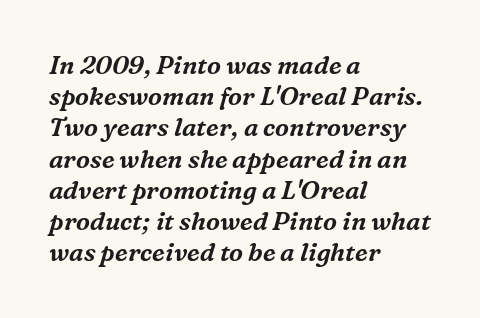
Q: Is the text italic (slanted)? A: Yes, it leans right by about 16 degrees.
Q: Is the text underlined? A: No.
Q: How is the paragraph aligned? A: Left-aligned.
Q: Is the spacing between letters normal or unusually wide? A: Normal.
Q: Is the spacing between lines tight, normal or loose? A: Normal.
